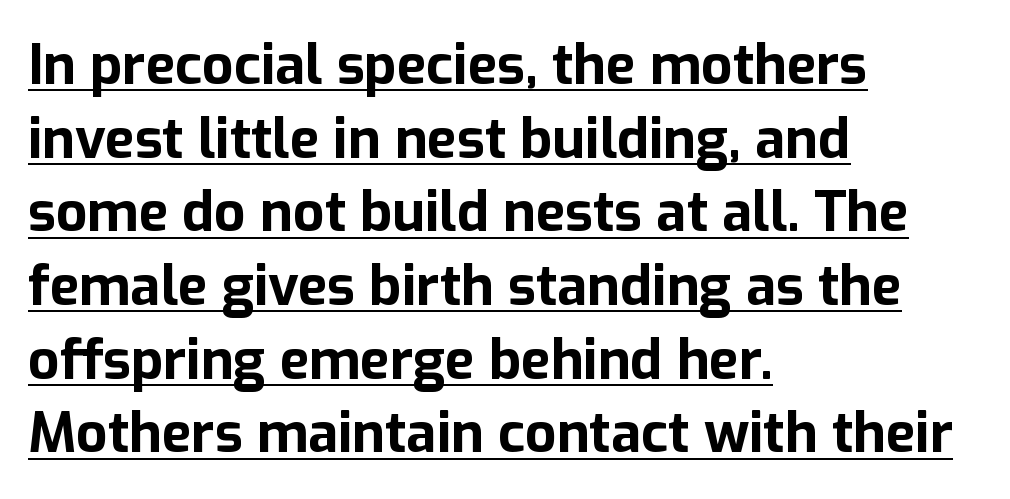
This sample has the flowing, uneven cadence of proportional lettering. The rendering uses a moderate line-height, typical for paragraphs. Stroke thickness is high; the sample reads as a true bold. This is roman type, the default non-slanted kind. A baseline rule has been typeset under these characters.
